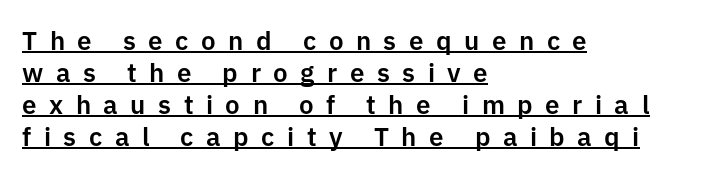
Q: Is the text italic (slanted)? A: No, it is upright.
Q: Is the text underlined? A: Yes.
Q: How is the paragraph aligned? A: Left-aligned.
Q: Is the spacing between letters normal or unusually wide? A: Unusually wide.
